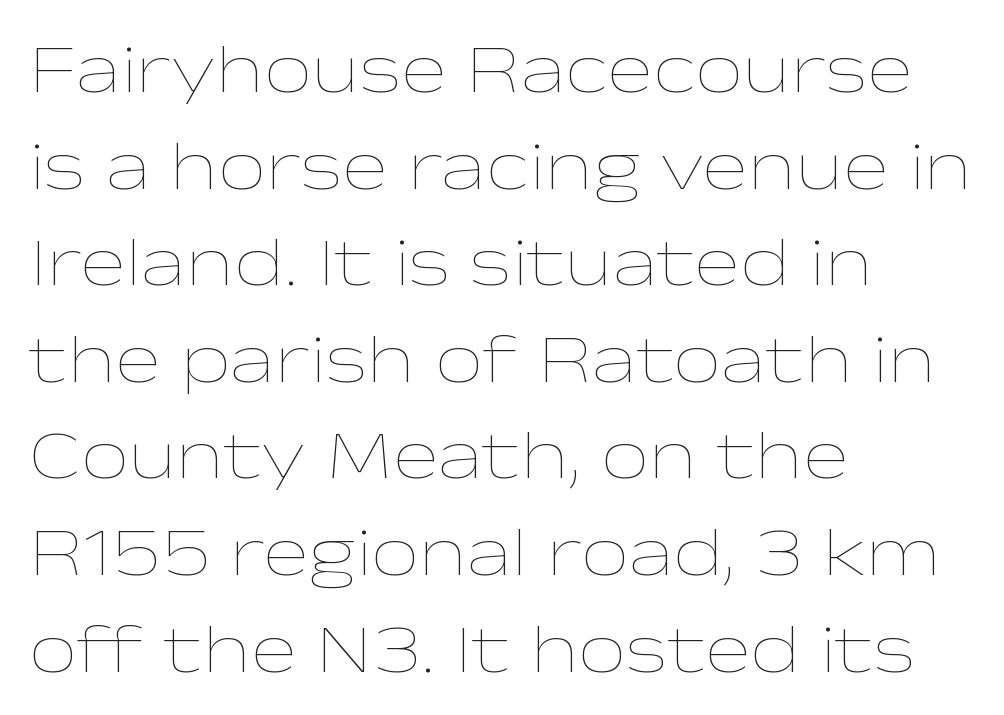
The face used here is rendered with its standard letterfit. Each new line begins a customary step beneath the previous one. Casual observation: everything's shoved over to the left. Here the designer chose a conventional face with non-uniform glyph widths. The font's upright variant was chosen for this text. Descenders hang freely into open space.
